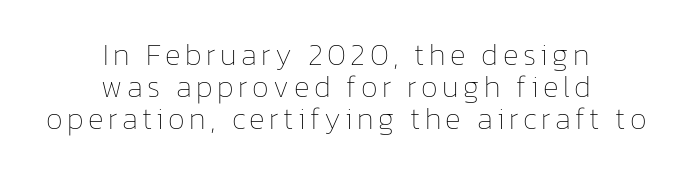
This sample trades vertical openness for compactness between lines. The foot of each line stays bare and open. Layout note: lines centered. Designer's note — italics off, roman on. Stems and bowls with no extra thickness — not bold.
